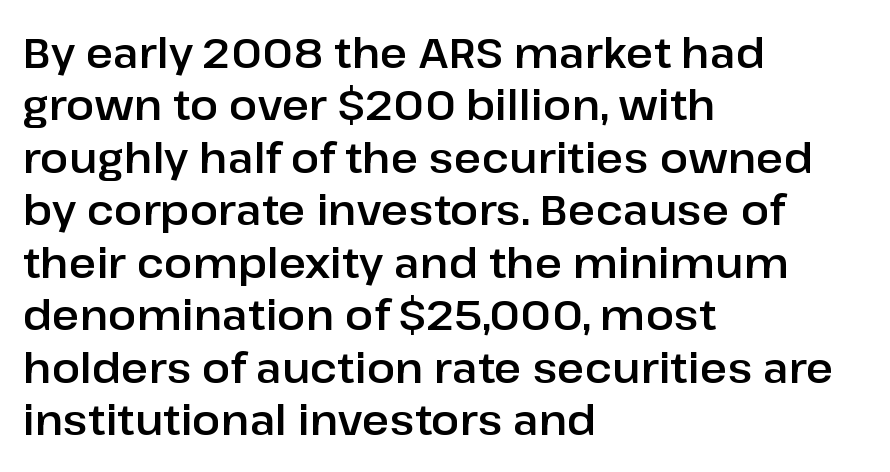
Q: Is the text italic (slanted)? A: No, it is upright.
Q: Is the typeface a serif or a sans-serif typeface? A: Sans-serif.
Q: Is the text underlined? A: No.
Q: How is the paragraph aligned? A: Left-aligned.
Q: Is the spacing between letters normal or unusually wide? A: Normal.
Q: Is the spacing between lines tight, normal or loose? A: Normal.
Q: Width (condensed, normal, or wide)? A: Normal.
Q: Stroke contrast? A: Low.
Q: x-height? A: Medium.
Q: Monospaced? A: No.
